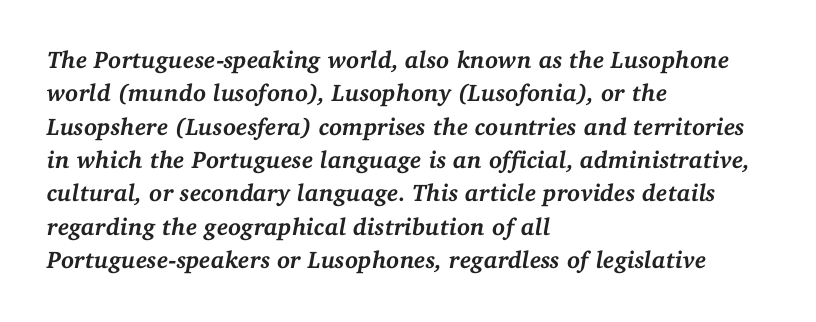
The image shows 24 px bold type, italic (leaning right); set left-aligned, normal line spacing (1.39x), normal letter spacing, not underlined.
